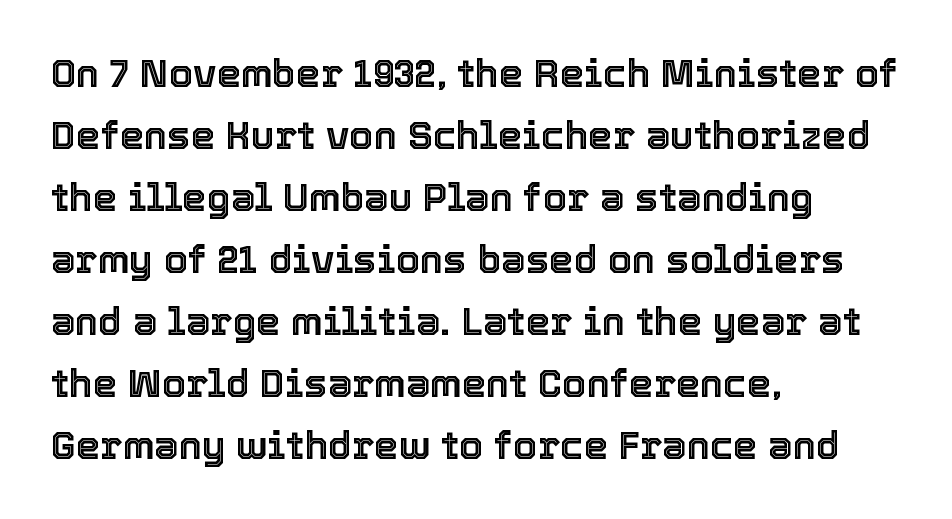
Q: Is the text italic (slanted)? A: No, it is upright.
Q: Is the text underlined? A: No.
Q: How is the paragraph aligned? A: Left-aligned.
Q: Is the spacing between letters normal or unusually wide? A: Normal.
Q: Is the spacing between lines tight, normal or loose? A: Normal.
Q: Width (condensed, normal, or wide)? A: Normal.
Q: x-height? A: Medium.
Q: Monospaced? A: No.
